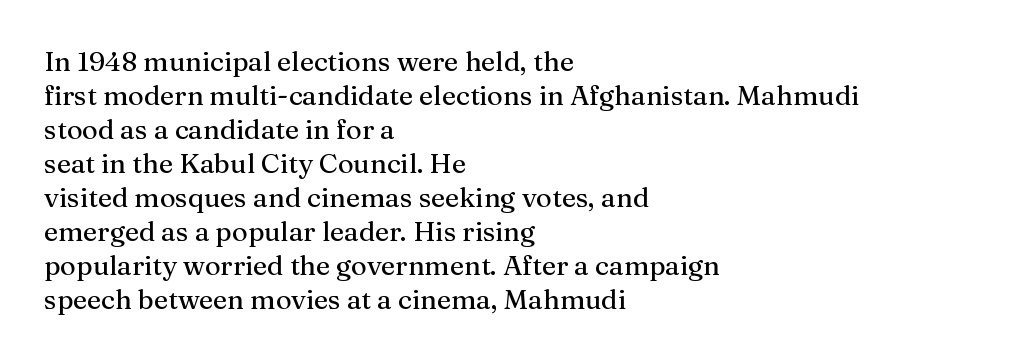
Q: Is the text italic (slanted)? A: No, it is upright.
Q: Is the text underlined? A: No.
Q: How is the paragraph aligned? A: Left-aligned.
Q: Is the spacing between letters normal or unusually wide? A: Normal.
Q: Is the spacing between lines tight, normal or loose? A: Normal.
